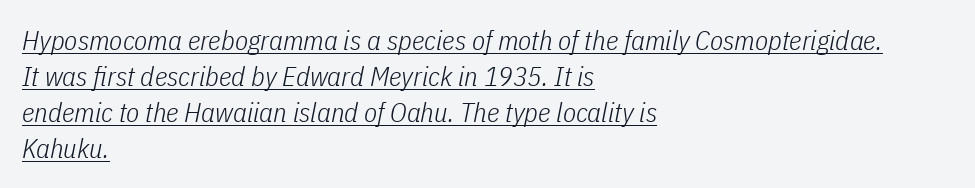
The image shows 27 px text type, italic (leaning right); set left-aligned, normal line spacing (1.33x), normal letter spacing, underlined.
